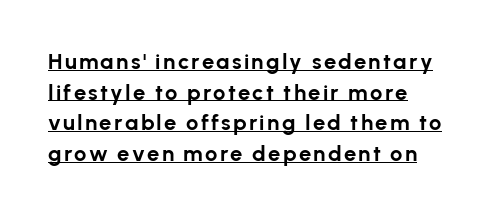
Q: Is the text bold? A: Yes.
Q: Is the text italic (slanted)? A: No, it is upright.
Q: Is the text underlined? A: Yes.
Q: Is the spacing between lines tight, normal or loose? A: Normal.
